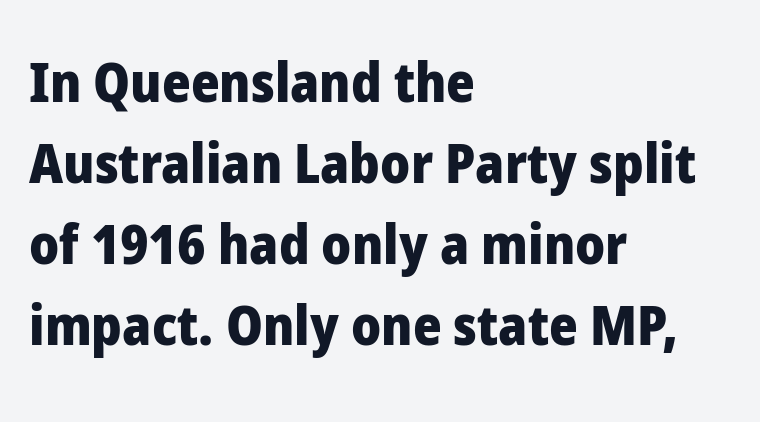
{"serif": "no", "italic": "no", "bold": "yes", "weight": "heavy", "width": "normal", "stroke_contrast": "low", "x_height": "medium", "monospaced": "no", "underline": "no", "align": "left", "line_spacing": "normal", "line_spacing_ratio": 1.47, "letter_spacing": "normal", "letter_spacing_em": 0.0, "glyph_px": 55}
